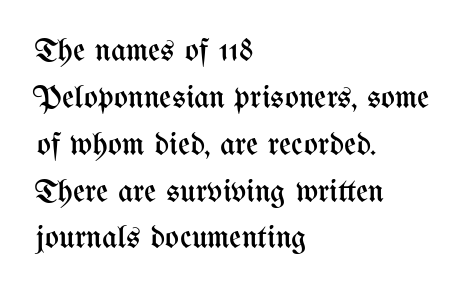
The image shows 33 px regular-weight, condensed type, upright; set left-aligned, normal line spacing (1.42x), normal letter spacing, not underlined; medium stroke contrast and a medium x-height.
